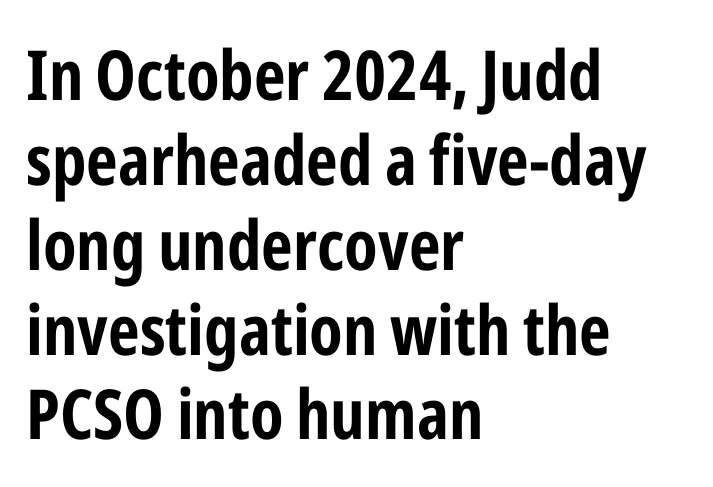
Q: Is the text bold? A: Yes.
Q: Is the text italic (slanted)? A: No, it is upright.
Q: Is the typeface a serif or a sans-serif typeface? A: Sans-serif.
Q: Is the text underlined? A: No.
Q: How is the paragraph aligned? A: Left-aligned.
Q: Is the spacing between letters normal or unusually wide? A: Normal.
Q: Width (condensed, normal, or wide)? A: Condensed.
Q: Stroke contrast? A: Low.
Q: x-height? A: Medium.
Q: Monospaced? A: No.
